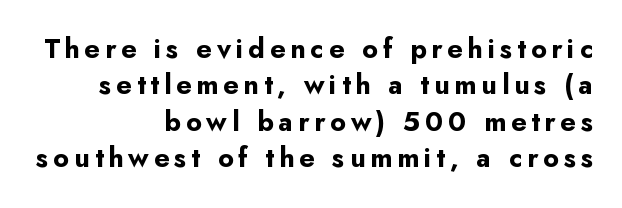
{"italic": "no", "bold": "yes", "underline": "no", "align": "right", "line_spacing": "normal", "line_spacing_ratio": 1.35, "glyph_px": 27}
